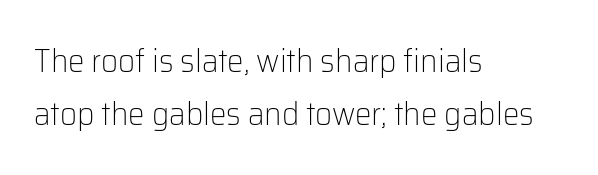
The image shows 33 px light sans-serif type, upright; set left-aligned, normal line spacing (1.61x), normal letter spacing, not underlined; low stroke contrast and a medium x-height.
